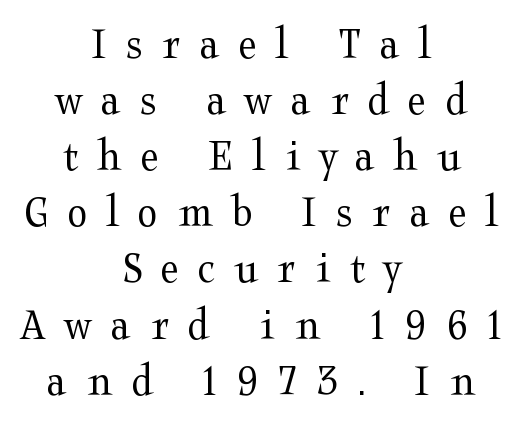
Upright lettering throughout. This sample uses expanded letter spacing, leaving extra air between glyphs. Are there feet on the stems? There are — it's a serif. Teacher's note: observe the equal gaps on both sides — that is centered alignment.
